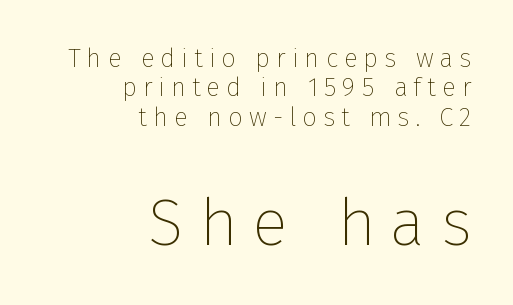
Q: Is the text bold? A: No.
Q: Is the text italic (slanted)? A: No, it is upright.
Q: Is the typeface a serif or a sans-serif typeface? A: Sans-serif.
Q: Is the text underlined? A: No.
Q: How is the paragraph aligned? A: Right-aligned.
Q: Is the spacing between letters normal or unusually wide? A: Unusually wide.
Q: Is the spacing between lines tight, normal or loose? A: Tight.
Q: Which block of text is set in a larger size, the first (top) or the second (bottom)? A: The second (bottom) one.
Q: Width (condensed, normal, or wide)? A: Normal.
Q: Stroke contrast? A: Low.
Q: x-height? A: Medium.
Q: Monospaced? A: No.
